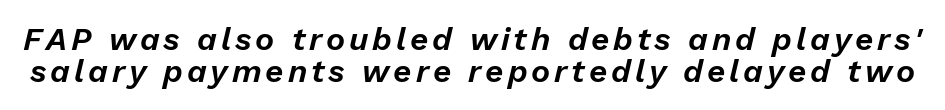
{"italic": "yes", "lean": "right", "slant_degrees": 13, "width": "normal", "stroke_contrast": "low", "x_height": "medium", "monospaced": "no", "underline": "no", "line_spacing": "tight", "line_spacing_ratio": 0.99, "glyph_px": 32}
